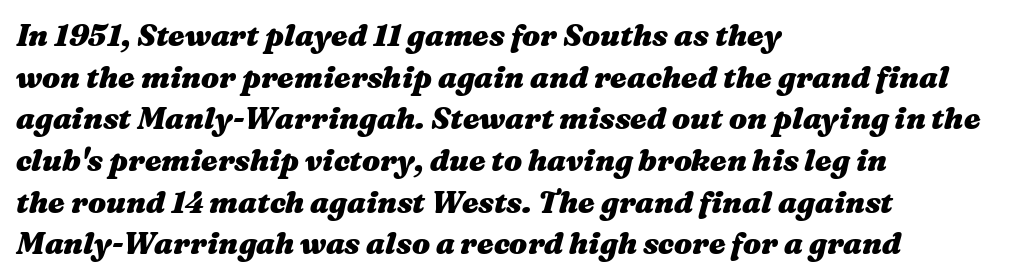
Q: Is the text bold? A: Yes.
Q: Is the text italic (slanted)? A: Yes, it leans right by about 16 degrees.
Q: Is the text underlined? A: No.
Q: How is the paragraph aligned? A: Left-aligned.
Q: Is the spacing between letters normal or unusually wide? A: Normal.
Q: Is the spacing between lines tight, normal or loose? A: Normal.
Q: Width (condensed, normal, or wide)? A: Wide.
Q: Stroke contrast? A: Medium.
Q: x-height? A: Medium.
Q: Monospaced? A: No.
